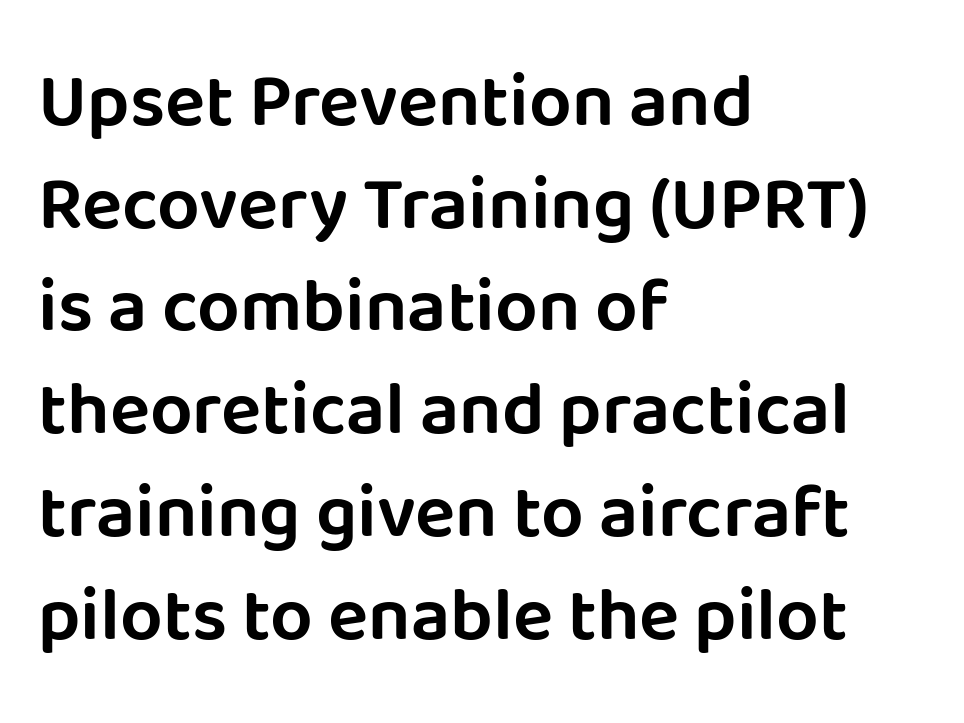
The image shows 75 px sans-serif type, upright; set left-aligned, normal line spacing (1.37x), normal letter spacing, not underlined; low stroke contrast and a large x-height.
